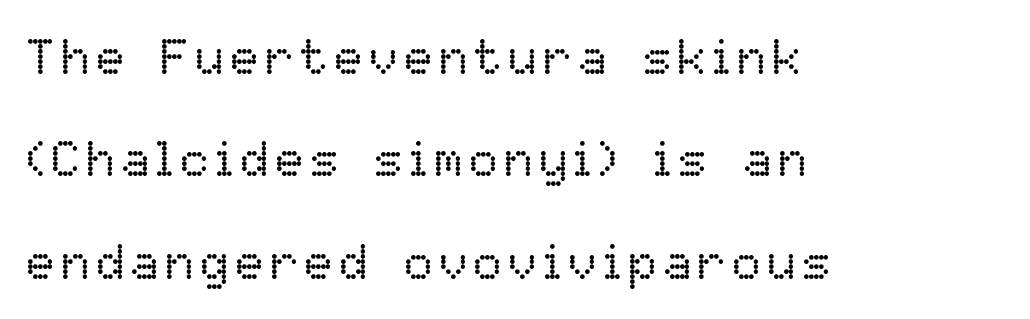
Note the varied advance widths — an 'i' is clearly narrower than an 'm'. The lines are spread far apart with generous leading. The letters stand upright; this is a roman face. Bare-footed words on every line. Horizontal alignment here is leftward, the default for most running prose. The font is comparable to plain body text, perhaps lighter.
